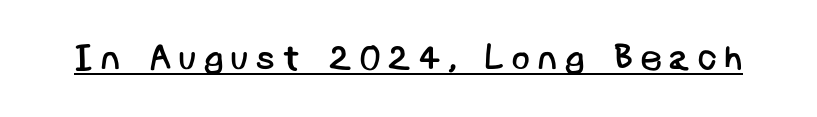
{"serif": "no", "bold": "no", "weight": "regular", "width": "normal", "stroke_contrast": "low", "x_height": "large", "underline": "yes", "glyph_px": 35}
